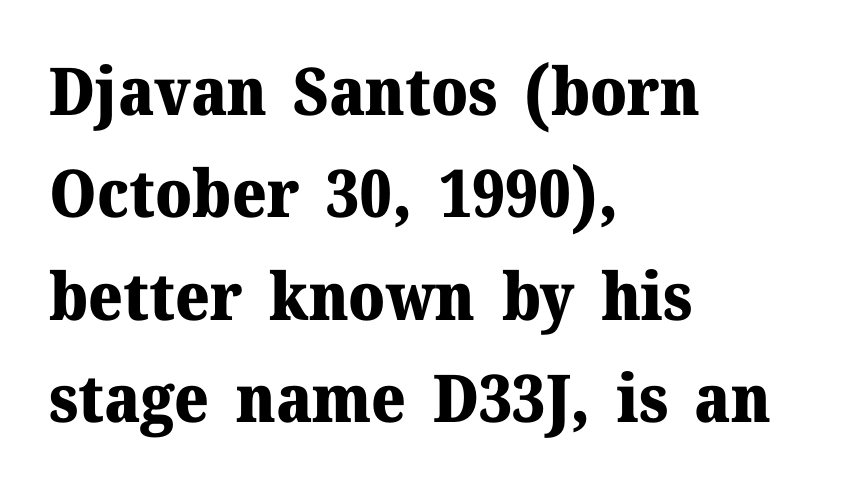
The designer went with a serif here, giving each stem small feet. The type is set solid horizontally, with unmodified tracking. Letters rest on an invisible, unmarked baseline. Compared with a centered layout, this one pins lines to the left instead.
